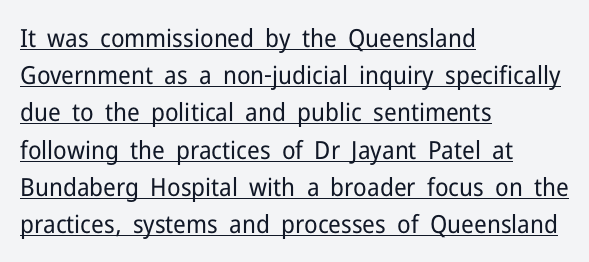
The image shows 25 px text type, upright; set left-aligned, normal line spacing (1.49x), normal letter spacing, underlined.
